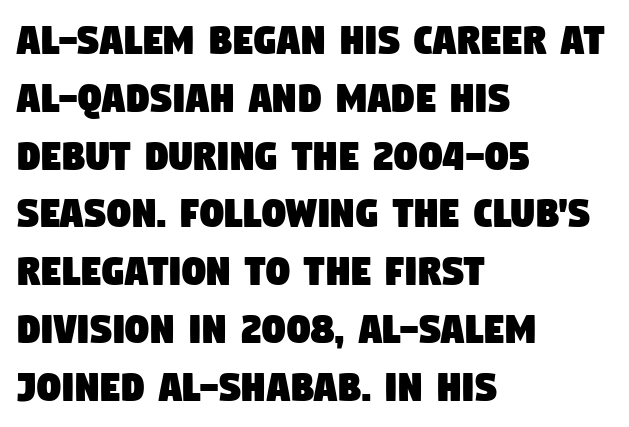
The image shows 47 px condensed sans-serif type; set left-aligned, line spacing 1.23x, normal letter spacing, not underlined; low stroke contrast and a large x-height.
